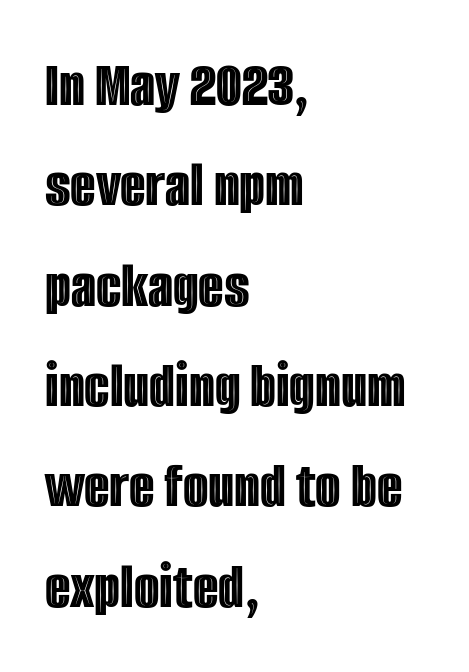
Q: Is the text italic (slanted)? A: No, it is upright.
Q: Is the text underlined? A: No.
Q: How is the paragraph aligned? A: Left-aligned.
Q: Is the spacing between letters normal or unusually wide? A: Normal.
Q: Is the spacing between lines tight, normal or loose? A: Normal.
Q: Width (condensed, normal, or wide)? A: Condensed.
Q: x-height? A: Large.
Q: Monospaced? A: No.
